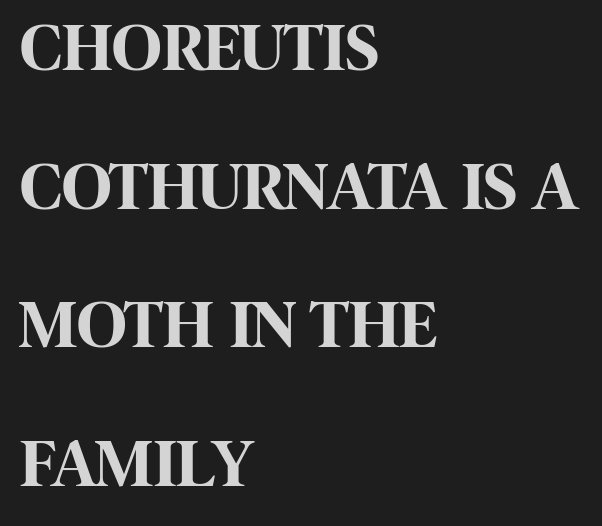
{"serif": "no", "italic": "no", "bold": "yes", "weight": "bold", "width": "condensed", "stroke_contrast": "high", "x_height": "large", "monospaced": "no", "underline": "no", "align": "left", "line_spacing": "loose", "line_spacing_ratio": 2.04, "letter_spacing": "normal", "letter_spacing_em": 0.0, "glyph_px": 68}
